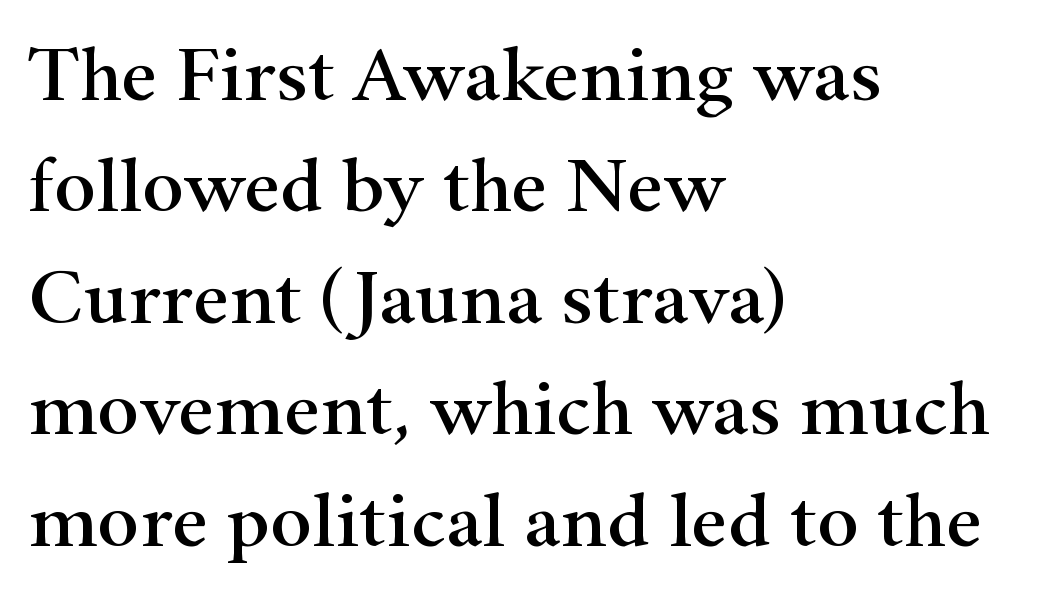
The image shows 79 px wide serif type, upright; set left-aligned, normal line spacing (1.41x), normal letter spacing, not underlined; high stroke contrast and a small x-height.
